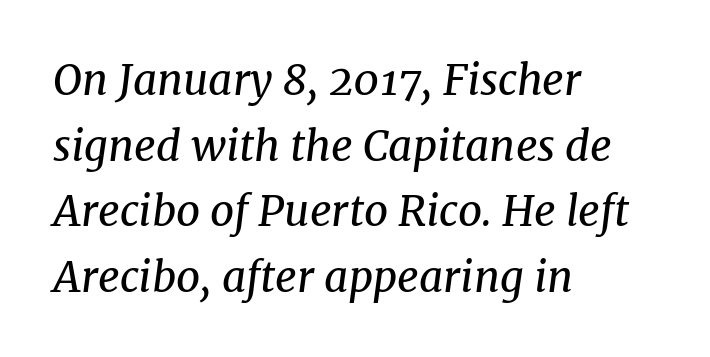
{"serif": "yes", "italic": "yes", "lean": "right", "slant_degrees": 8, "bold": "no", "weight": "regular", "width": "normal", "stroke_contrast": "medium", "x_height": "medium", "monospaced": "no", "underline": "no", "align": "left", "line_spacing": "normal", "line_spacing_ratio": 1.56, "letter_spacing": "normal", "letter_spacing_em": 0.0, "glyph_px": 42}
